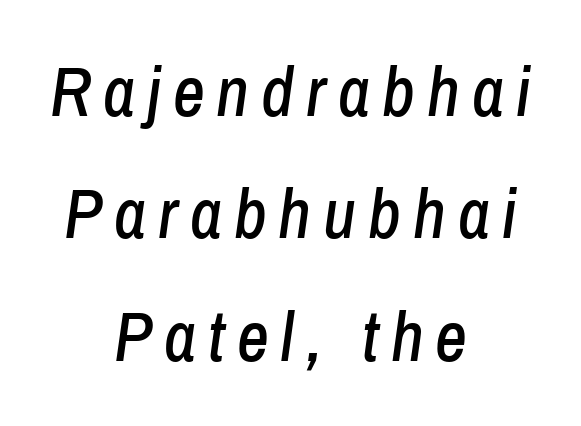
{"italic": "yes", "lean": "right", "slant_degrees": 8, "width": "condensed", "stroke_contrast": "low", "x_height": "medium", "monospaced": "no", "underline": "no", "align": "center", "line_spacing_ratio": 1.75, "glyph_px": 70}
